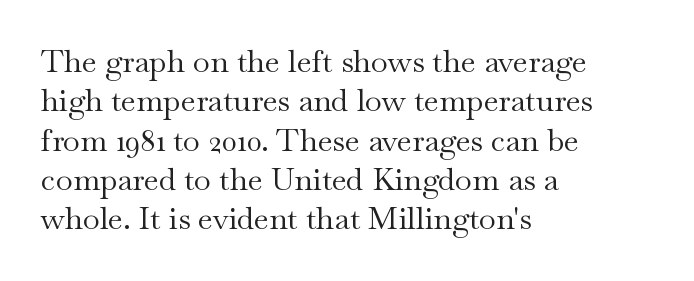
Q: Is the text bold? A: No.
Q: Is the text italic (slanted)? A: No, it is upright.
Q: Is the typeface a serif or a sans-serif typeface? A: Serif.
Q: Is the text underlined? A: No.
Q: How is the paragraph aligned? A: Left-aligned.
Q: Is the spacing between letters normal or unusually wide? A: Normal.
Q: Is the spacing between lines tight, normal or loose? A: Normal.
Q: Width (condensed, normal, or wide)? A: Wide.
Q: Stroke contrast? A: Medium.
Q: x-height? A: Small.
Q: Monospaced? A: No.
